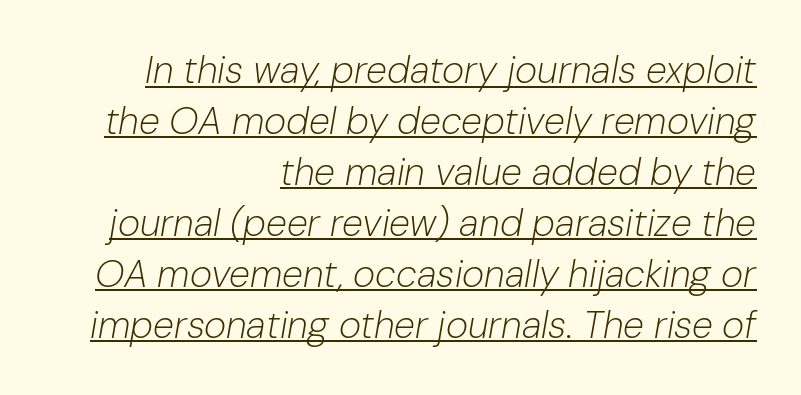
{"italic": "yes", "lean": "right", "slant_degrees": 10, "bold": "no", "weight": "light", "width": "normal", "stroke_contrast": "low", "x_height": "medium", "monospaced": "no", "underline": "yes", "align": "right", "line_spacing": "normal", "line_spacing_ratio": 1.34, "letter_spacing": "normal", "letter_spacing_em": 0.0, "glyph_px": 38}
